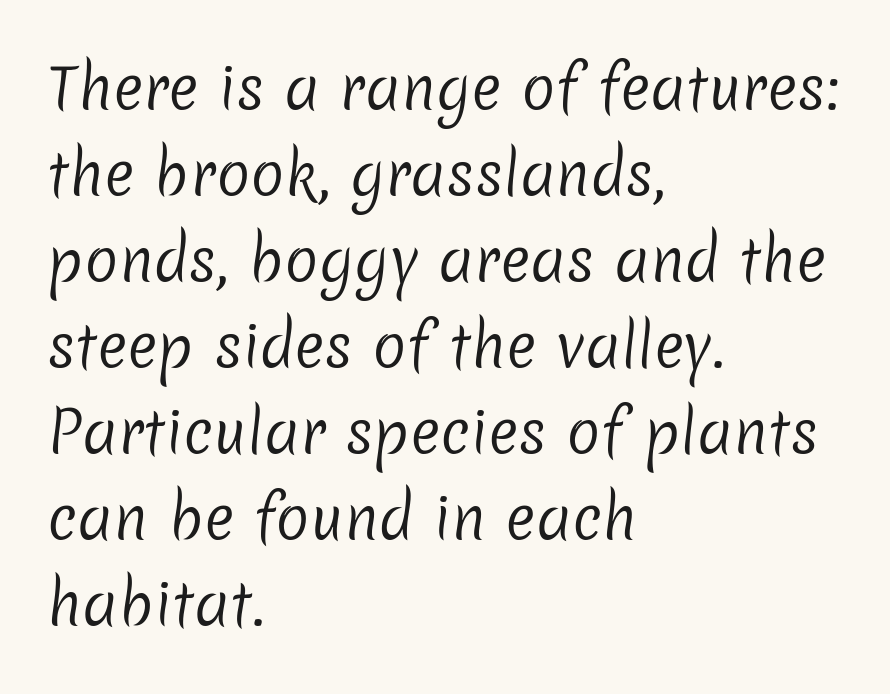
Compared with typical paragraphs, the rows here are spaced about the same. This reads as an unemphasized weight, regular at the heaviest. Tracking here is standard; glyphs follow each other at the usual distance. Typeset ragged right — the left edge is the straight one. The face used here is proportionally spaced, like ordinary book or web type. The space beneath each line is pristine and unruled.
